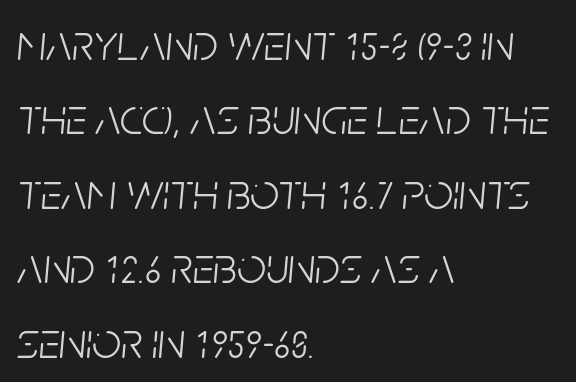
The image shows 51 px light, condensed type, italic (leaning right); set left-aligned, normal line spacing (1.46x), normal letter spacing, not underlined; low stroke contrast and a large x-height.
